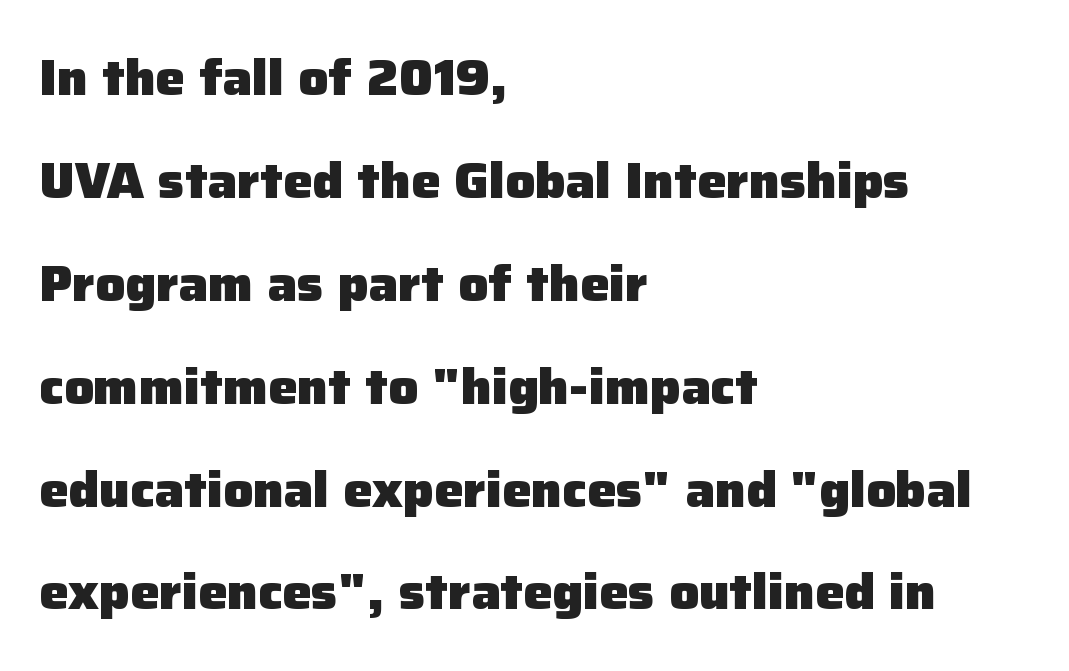
Q: Is the text bold? A: Yes.
Q: Is the text italic (slanted)? A: No, it is upright.
Q: Is the typeface a serif or a sans-serif typeface? A: Sans-serif.
Q: Is the text underlined? A: No.
Q: How is the paragraph aligned? A: Left-aligned.
Q: Is the spacing between letters normal or unusually wide? A: Normal.
Q: Is the spacing between lines tight, normal or loose? A: Loose.
Q: Width (condensed, normal, or wide)? A: Normal.
Q: Stroke contrast? A: Low.
Q: x-height? A: Medium.
Q: Monospaced? A: No.
